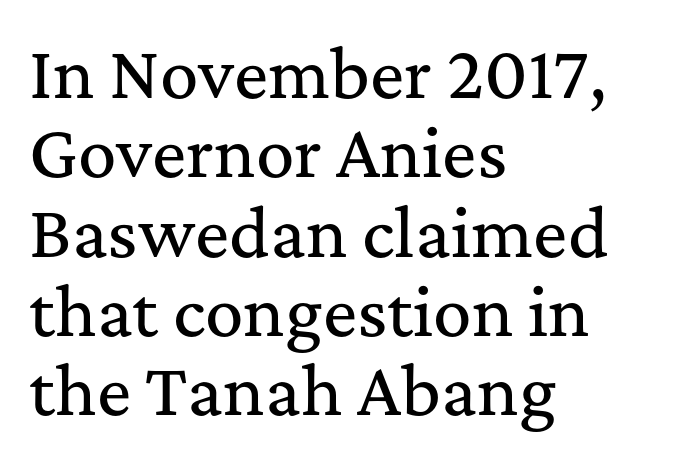
{"serif": "yes", "italic": "no", "width": "normal", "stroke_contrast": "medium", "x_height": "medium", "monospaced": "no", "underline": "no", "align": "left", "line_spacing_ratio": 1.24, "letter_spacing": "normal", "letter_spacing_em": 0.0, "glyph_px": 64}
